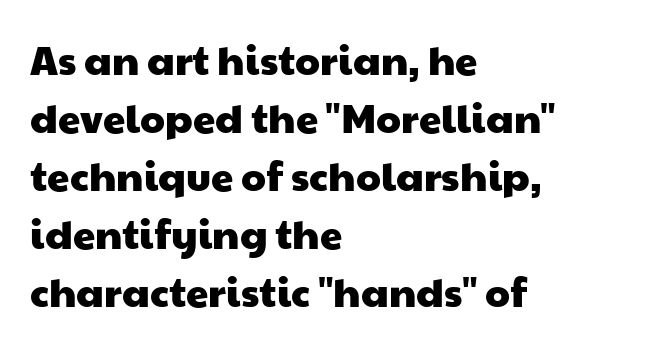
Bare-footed words on every line. The designer left line spacing at the default. Stroke terminals: plain, sans-serif. Spacing verdict: proportional, widths tailored to each character.
